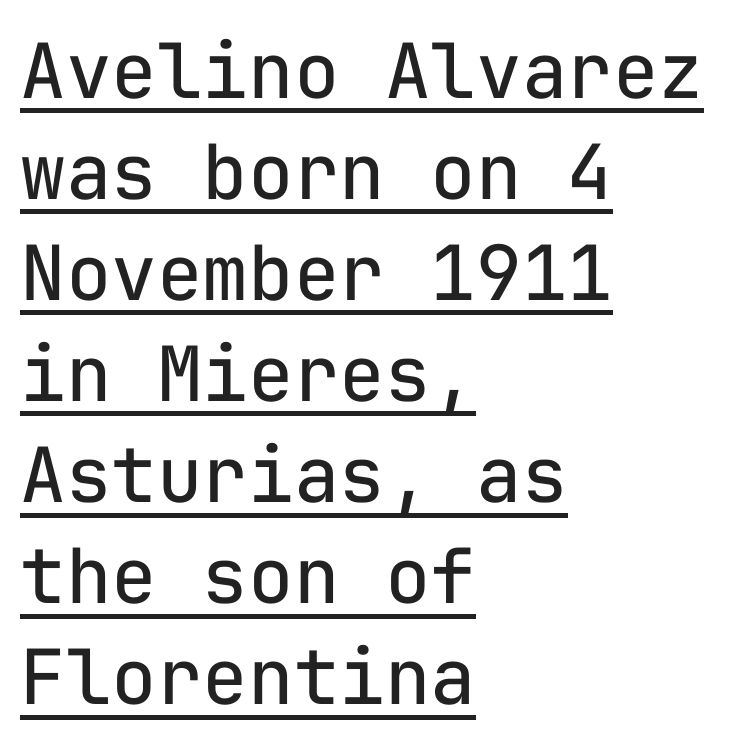
Q: Is the text bold? A: No.
Q: Is the text italic (slanted)? A: No, it is upright.
Q: Is the typeface a serif or a sans-serif typeface? A: Sans-serif.
Q: Is the text underlined? A: Yes.
Q: How is the paragraph aligned? A: Left-aligned.
Q: Is the spacing between letters normal or unusually wide? A: Normal.
Q: Is the spacing between lines tight, normal or loose? A: Normal.
Q: Width (condensed, normal, or wide)? A: Normal.
Q: Stroke contrast? A: Low.
Q: x-height? A: Medium.
Q: Monospaced? A: Yes.
